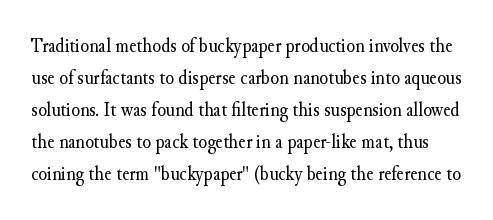
The image shows 20 px text type, upright; set normal line spacing (1.6x), normal letter spacing, not underlined.
